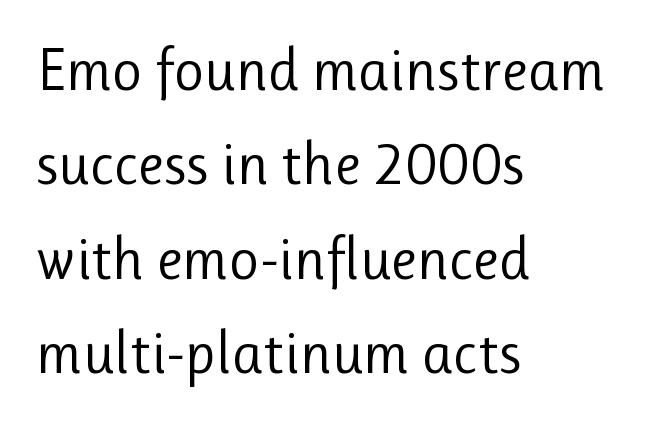
No feet cap the strokes, marking this as sans-serif type. No italicization has been applied; the sample stays upright. How are the letters spaced? Ordinarily, with no added tracking. A classic flush-left, rag-right setting is used for this passage. The glyphs are unaccompanied by any horizontal stroke below them. The characters are drawn with everyday or finer stroke widths.
